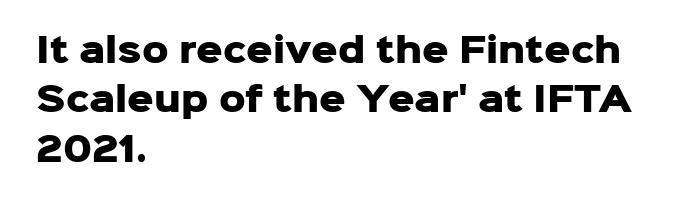
This rendering uses left alignment, leaving the right contour irregular. Tall strokes in this sample are plumb rather than angled. Font category for this specimen: sans-serif. The zone under the glyphs is completely vacant.
